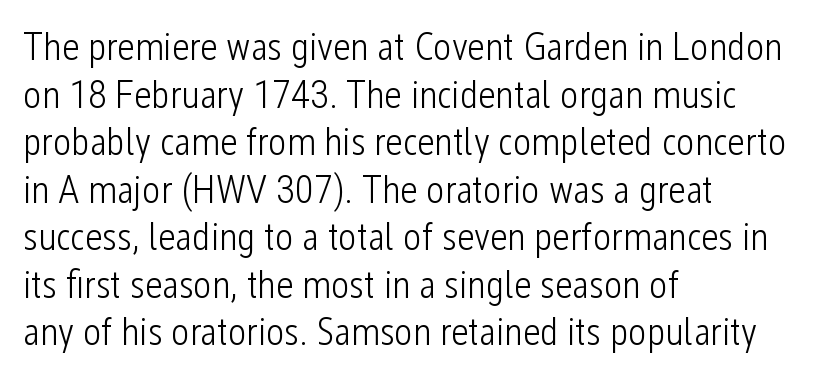
The axis of the letterforms is exactly vertical. Each letter keeps its own natural width here, so spacing adapts to shape. All the whitespace from short lines collects on the right. The words here are not underlined. Students, note that the glyphs here touch the page at normal intervals.
